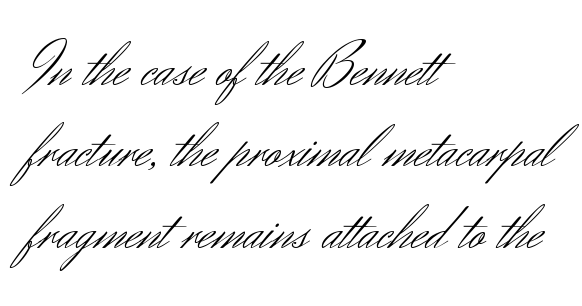
The image shows 63 px light sans-serif type; set left-aligned, normal line spacing (1.29x), normal letter spacing, not underlined; medium stroke contrast and a small x-height.
